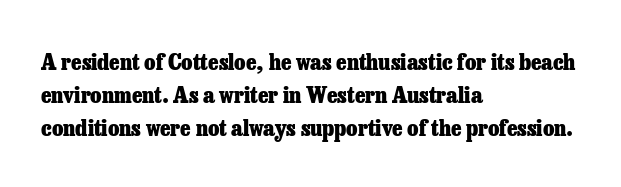
The gaps between neighbouring characters are ordinary and unremarkable. A dark, heavy texture on the line: the type is bold. Leftover space on each line is placed entirely after the last word. Reading down the column, the eye jumps a familiar distance to each next line. This is the regular roman posture of the typeface.
